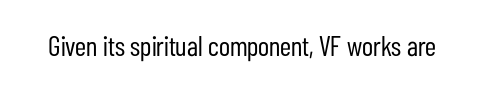
These lines are composed in type without serifs. Type without underlining. The letters advance in unequal steps, a hallmark of proportional type. Words appear dense and cohesive because spacing is normal.
